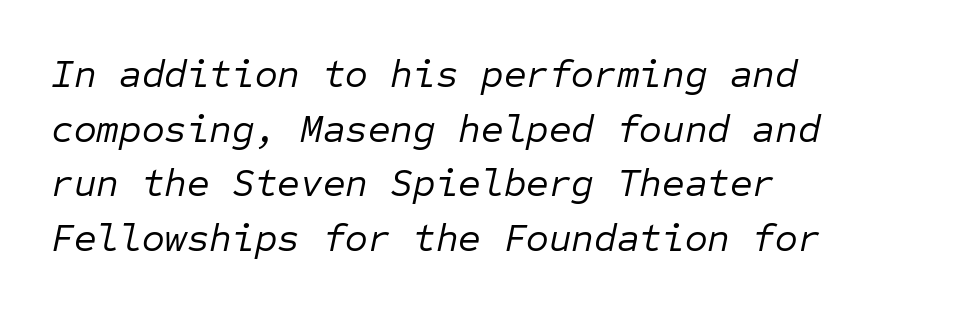
Q: Is the text bold? A: No.
Q: Is the text italic (slanted)? A: Yes, it leans right by about 12 degrees.
Q: Is the text underlined? A: No.
Q: How is the paragraph aligned? A: Left-aligned.
Q: Is the spacing between letters normal or unusually wide? A: Normal.
Q: Is the spacing between lines tight, normal or loose? A: Normal.
Q: Width (condensed, normal, or wide)? A: Normal.
Q: Stroke contrast? A: Low.
Q: x-height? A: Medium.
Q: Monospaced? A: Yes.
